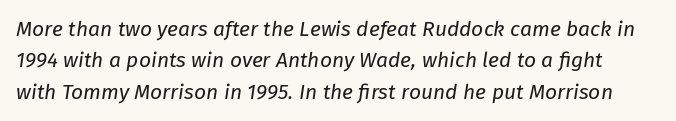
The image shows 21 px text type, italic (leaning right); set normal line spacing (1.5x), normal letter spacing, not underlined.
